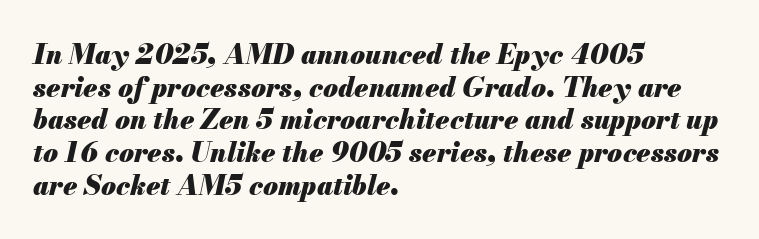
{"italic": "yes", "lean": "right", "slant_degrees": 13, "bold": "yes", "underline": "no", "align": "left", "line_spacing_ratio": 1.21, "letter_spacing": "normal", "letter_spacing_em": 0.0, "glyph_px": 27}
